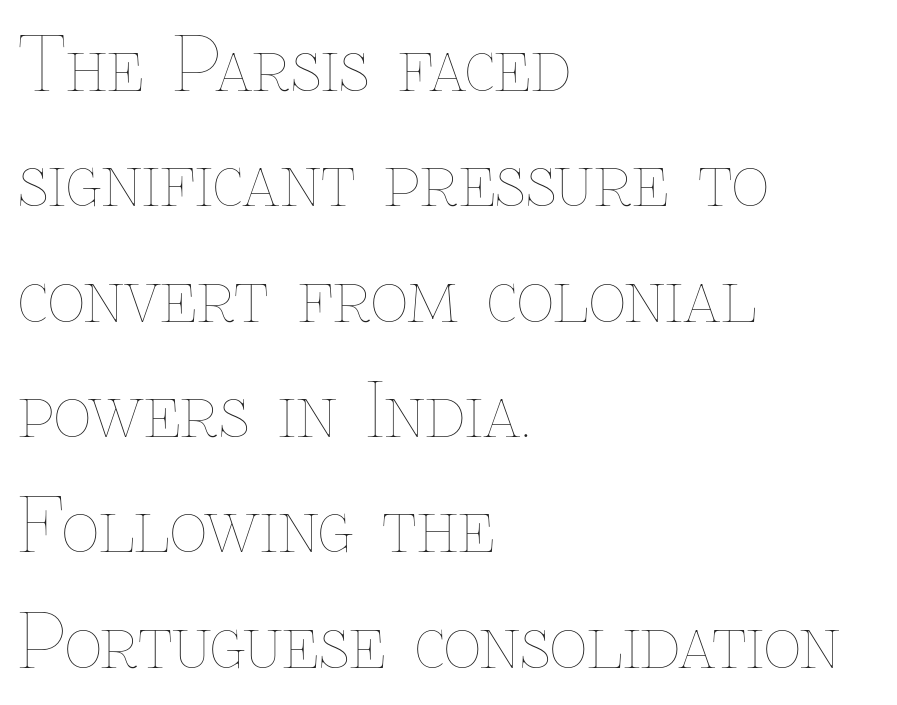
Q: Is the text bold? A: No.
Q: Is the text italic (slanted)? A: No, it is upright.
Q: Is the text underlined? A: No.
Q: How is the paragraph aligned? A: Left-aligned.
Q: Is the spacing between letters normal or unusually wide? A: Normal.
Q: Is the spacing between lines tight, normal or loose? A: Normal.
Q: Width (condensed, normal, or wide)? A: Normal.
Q: Stroke contrast? A: Low.
Q: x-height? A: Medium.
Q: Monospaced? A: No.
